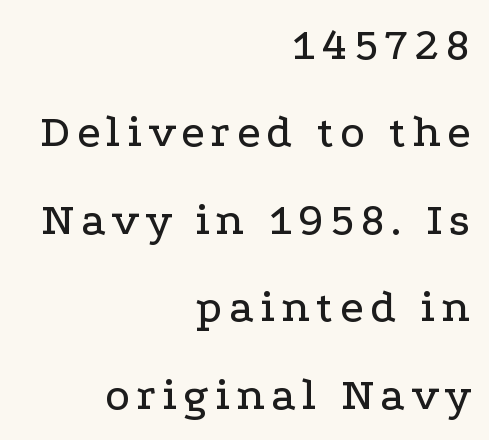
The image shows 46 px wide serif type, upright; set right-aligned, loose line spacing (1.9x), not underlined; low stroke contrast and a medium x-height.
